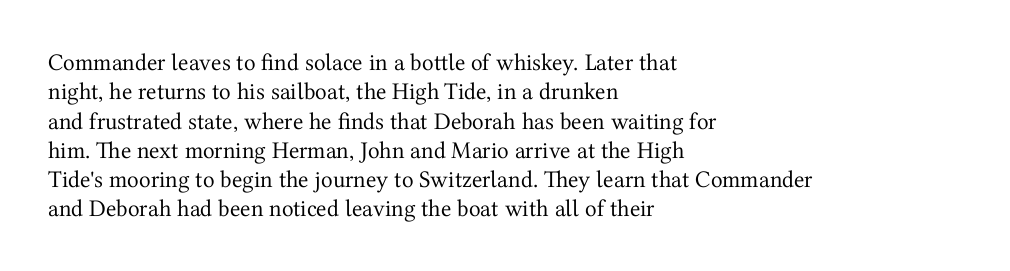
{"italic": "no", "bold": "no", "underline": "no", "align": "left", "line_spacing_ratio": 1.22, "letter_spacing": "normal", "letter_spacing_em": 0.0, "glyph_px": 24}
